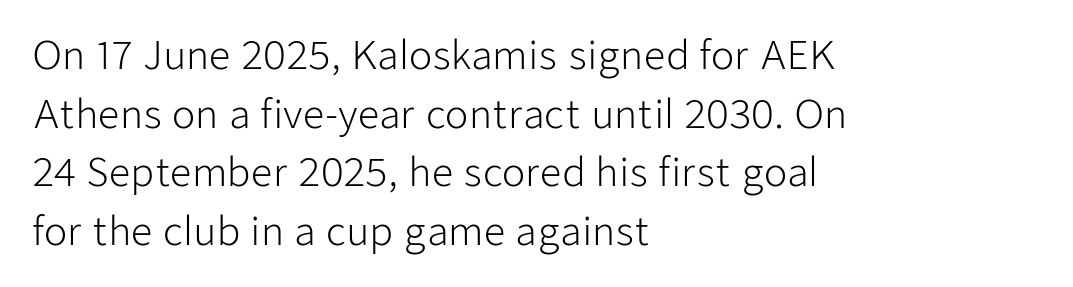
No extra ink here — the face is not bold. Successive baselines arrive at the customary interval. Varying glyph widths throughout — classic text-font behaviour. The lettering holds an erect, upright posture throughout.
